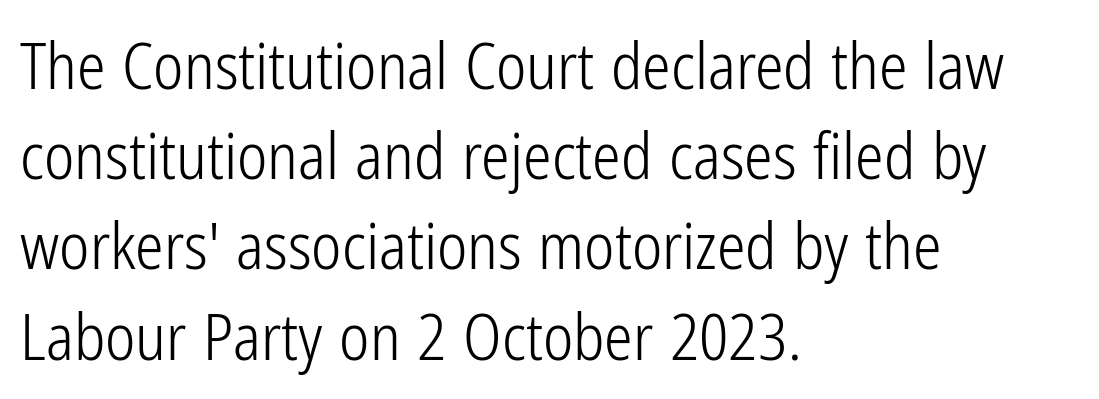
Q: Is the text bold? A: No.
Q: Is the text italic (slanted)? A: No, it is upright.
Q: Is the typeface a serif or a sans-serif typeface? A: Sans-serif.
Q: Is the text underlined? A: No.
Q: How is the paragraph aligned? A: Left-aligned.
Q: Is the spacing between letters normal or unusually wide? A: Normal.
Q: Is the spacing between lines tight, normal or loose? A: Normal.
Q: Width (condensed, normal, or wide)? A: Condensed.
Q: Stroke contrast? A: Low.
Q: x-height? A: Medium.
Q: Monospaced? A: No.
